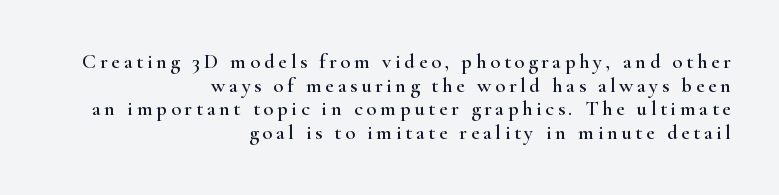
Q: Is the text italic (slanted)? A: No, it is upright.
Q: Is the text underlined? A: No.
Q: How is the paragraph aligned? A: Right-aligned.
Q: Is the spacing between lines tight, normal or loose? A: Tight.
